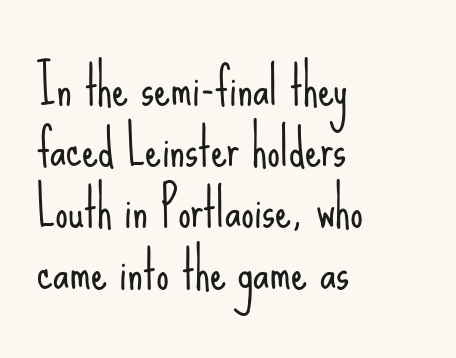
Q: Is the text bold? A: No.
Q: Is the text italic (slanted)? A: No, it is upright.
Q: Is the typeface a serif or a sans-serif typeface? A: Sans-serif.
Q: Is the text underlined? A: No.
Q: How is the paragraph aligned? A: Left-aligned.
Q: Is the spacing between letters normal or unusually wide? A: Normal.
Q: Width (condensed, normal, or wide)? A: Condensed.
Q: Stroke contrast? A: Low.
Q: x-height? A: Small.
Q: Monospaced? A: No.
